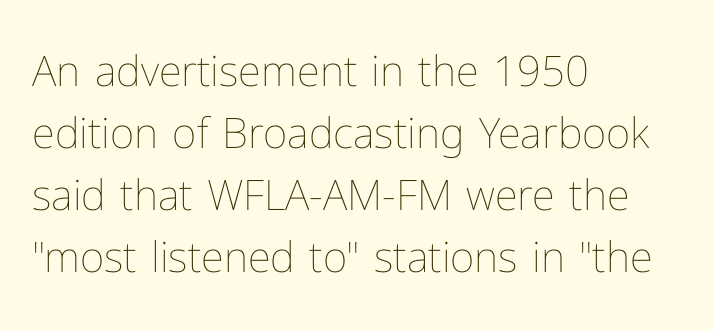
{"italic": "no", "bold": "no", "weight": "thin", "width": "normal", "stroke_contrast": "low", "x_height": "medium", "monospaced": "no", "underline": "no", "align": "left", "line_spacing": "normal", "line_spacing_ratio": 1.48, "letter_spacing": "normal", "letter_spacing_em": 0.0, "glyph_px": 42}
